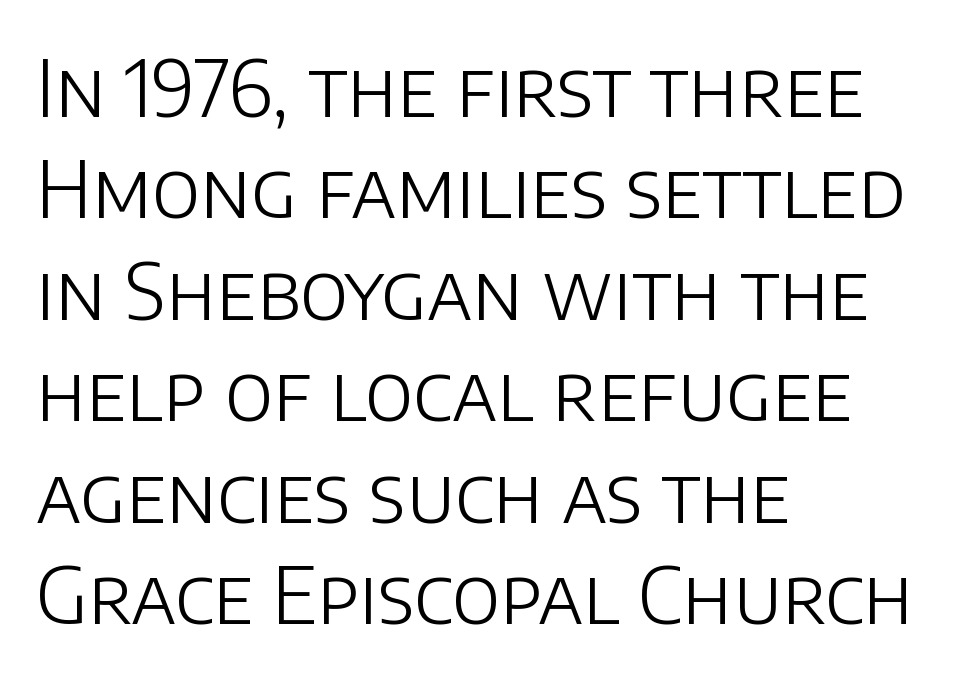
The image shows 78 px light sans-serif type, upright; set left-aligned, normal line spacing (1.3x), normal letter spacing, not underlined; low stroke contrast and a large x-height.
